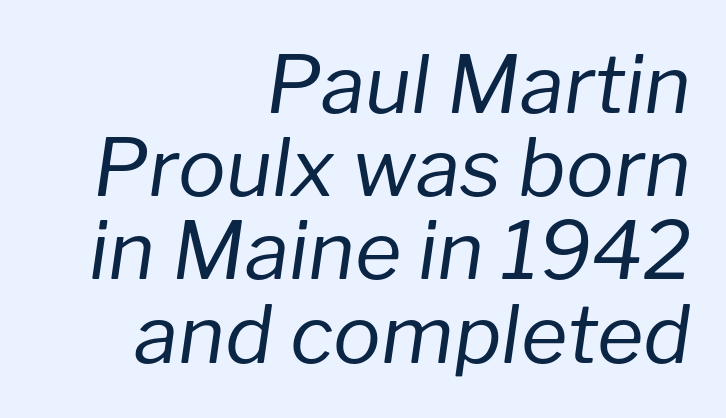
Q: Is the text bold? A: No.
Q: Is the text italic (slanted)? A: Yes, it leans right by about 8 degrees.
Q: Is the text underlined? A: No.
Q: How is the paragraph aligned? A: Right-aligned.
Q: Is the spacing between letters normal or unusually wide? A: Normal.
Q: Is the spacing between lines tight, normal or loose? A: Tight.
Q: Width (condensed, normal, or wide)? A: Normal.
Q: Stroke contrast? A: Low.
Q: x-height? A: Medium.
Q: Monospaced? A: No.
